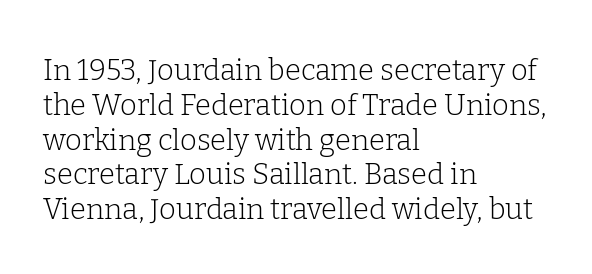
Q: Is the text bold? A: No.
Q: Is the text italic (slanted)? A: No, it is upright.
Q: Is the typeface a serif or a sans-serif typeface? A: Serif.
Q: Is the text underlined? A: No.
Q: How is the paragraph aligned? A: Left-aligned.
Q: Is the spacing between letters normal or unusually wide? A: Normal.
Q: Width (condensed, normal, or wide)? A: Normal.
Q: Stroke contrast? A: Low.
Q: x-height? A: Medium.
Q: Monospaced? A: No.
